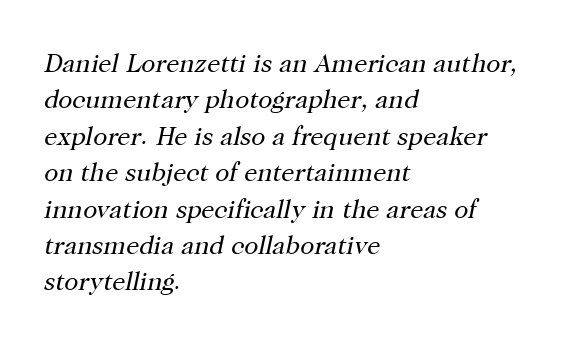
Q: Is the text bold? A: No.
Q: Is the text italic (slanted)? A: Yes, it leans right by about 12 degrees.
Q: Is the text underlined? A: No.
Q: How is the paragraph aligned? A: Left-aligned.
Q: Is the spacing between letters normal or unusually wide? A: Normal.
Q: Is the spacing between lines tight, normal or loose? A: Normal.
